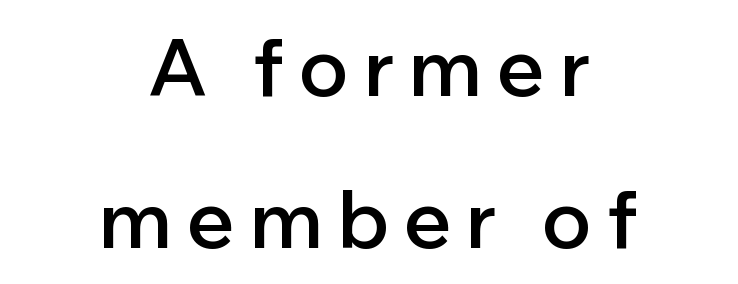
Typographically, this falls in the sans-serif category. As a designer I'd log this as weight 600, semibold. Honestly, the rows look like they've been pulled way apart. The passage shown is not underscored anywhere.
